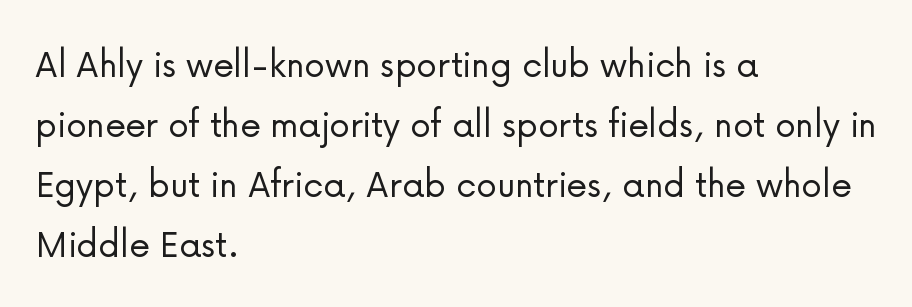
The image shows 42 px light sans-serif type, upright; set left-aligned, normal line spacing (1.43x), normal letter spacing, not underlined; low stroke contrast and a medium x-height.
